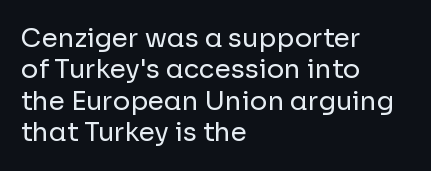
The image shows 26 px text type, upright; set left-aligned, line spacing 1.21x, normal letter spacing, not underlined.
